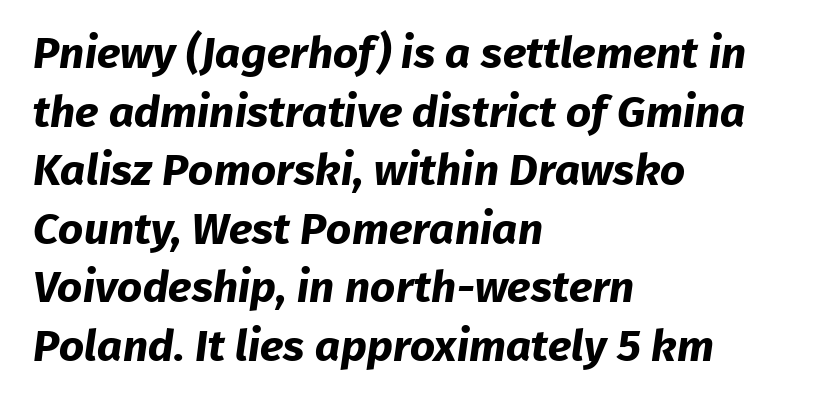
The image shows 44 px bold sans-serif type; set left-aligned, normal line spacing (1.33x), normal letter spacing, not underlined; low stroke contrast and a medium x-height.
